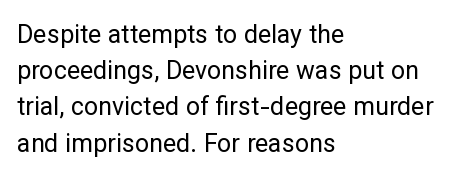
{"italic": "no", "bold": "no", "underline": "no", "align": "left", "line_spacing": "normal", "line_spacing_ratio": 1.45, "letter_spacing": "normal", "letter_spacing_em": 0.0, "glyph_px": 25}
